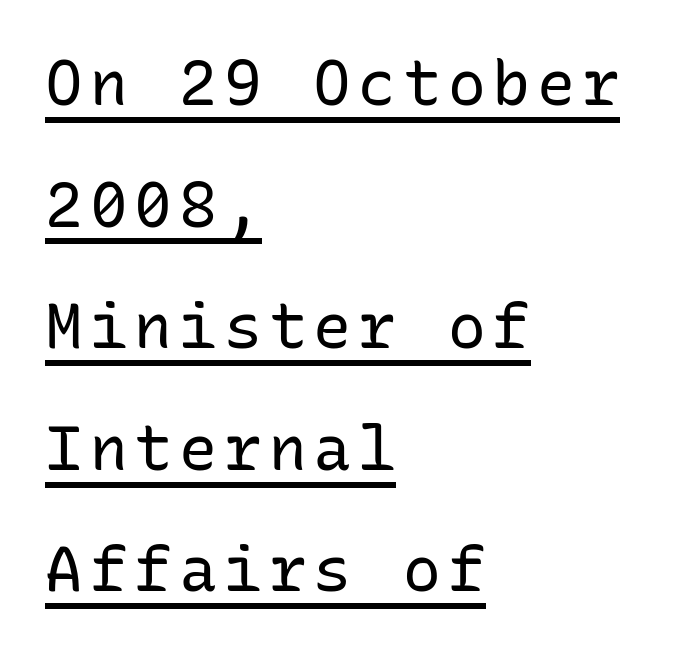
The image shows 63 px regular-weight sans-serif type, upright, monospaced; set left-aligned, loose line spacing (1.93x), underlined; low stroke contrast and a medium x-height.
